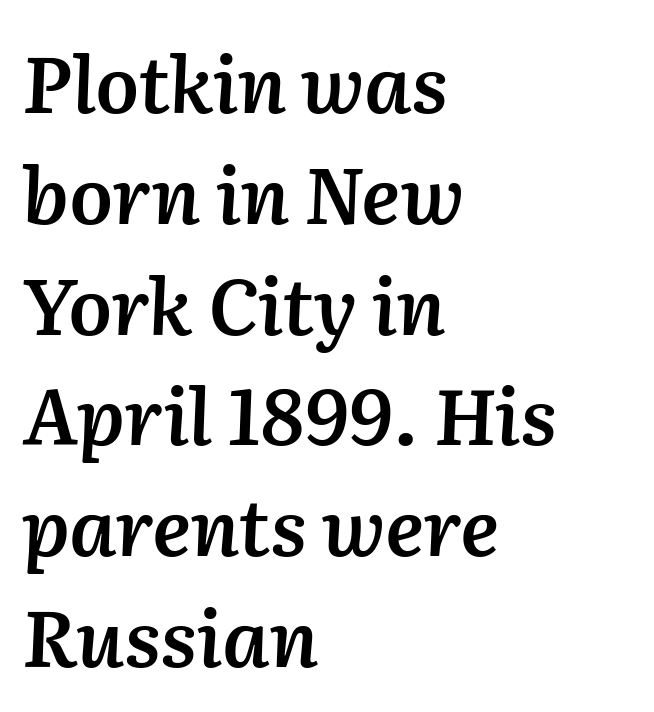
There's an unmistakable incline to the writing here. This is moderately heavy type, rendered in semibold. These lines are set flush left with a ragged right edge. A typesetter would call this zero additional tracking. This block has exactly the height ordinary leading produces. Each row of text sits above clean, open space.
